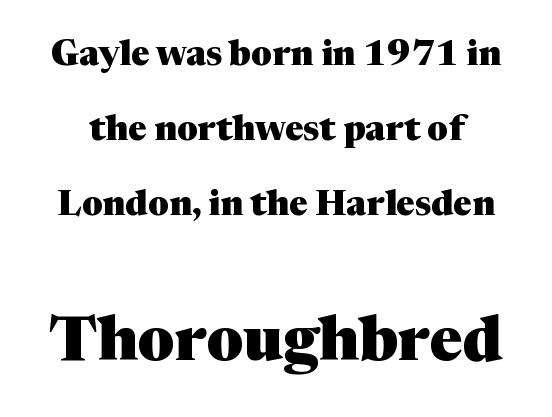
The passage shown stacks its lines with a broad gap. Bigger letters appear in the bottom chunk; the top chunk is reduced. Caption: bold face, heavy strokes. Tracking value appears to be zero — textbook default spacing. Style check: upright.
